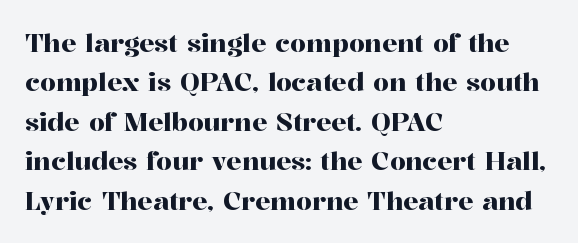
The setting favours the left margin, as ordinary paragraphs usually do. Is there any slant? The stems are plumb. A bare baseline throughout the passage. The letterforms sit shoulder to shoulder at normal distance. These lines sit exactly where default settings would place them.
